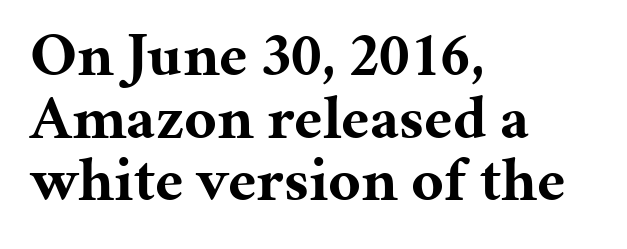
The image shows 62 px bold serif type, upright; set left-aligned, tight line spacing (1.01x), normal letter spacing, not underlined; medium stroke contrast and a medium x-height.
